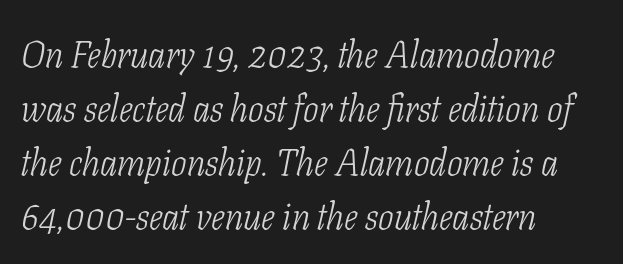
{"serif": "yes", "italic": "yes", "lean": "right", "slant_degrees": 11, "bold": "no", "weight": "light", "width": "condensed", "stroke_contrast": "low", "x_height": "medium", "monospaced": "no", "underline": "no", "align": "left", "line_spacing": "normal", "line_spacing_ratio": 1.46, "letter_spacing": "normal", "letter_spacing_em": 0.0, "glyph_px": 37}
